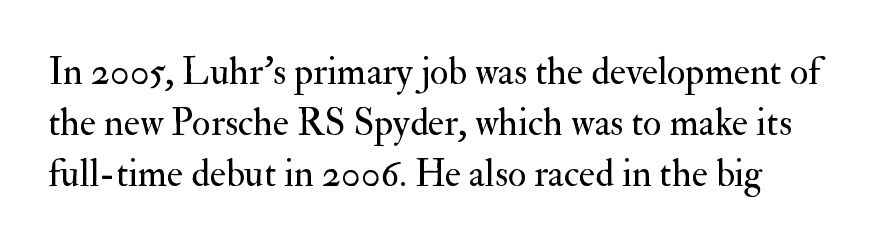
Baseline-to-baseline distance is the conventional proportion of letter height. The lettering stays uniformly vertical, giving the passage a roman look. What kind of face is this? One with serifs. The letters advance in unequal steps, a hallmark of proportional type. Does extra space separate the letters? No, they use regular spacing.
